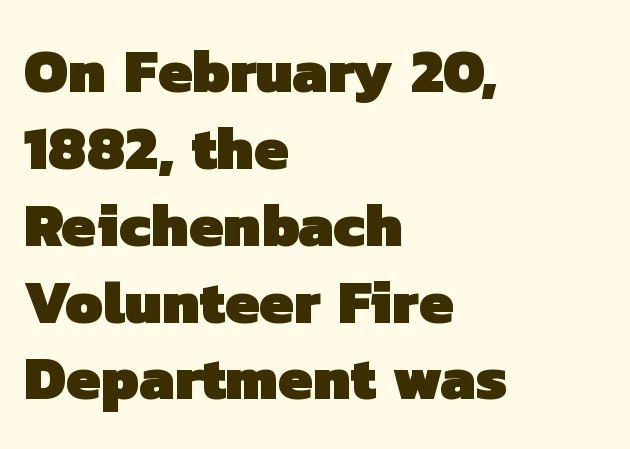
I'd call this a sans setting — the letters go barefoot. Each glyph is drawn with heavy, bold strokes. Has an underline been added? It has not. Varying glyph widths throughout — classic text-font behaviour. If you measured baseline to baseline, you'd find a middling distance.
